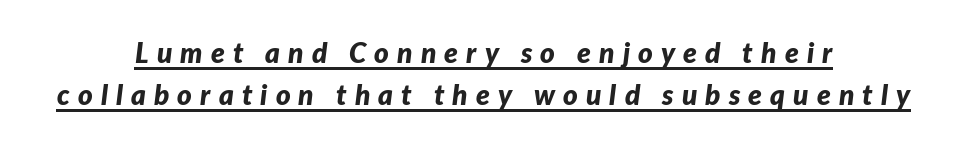
{"italic": "yes", "lean": "right", "slant_degrees": 7, "bold": "yes", "weight": "bold", "width": "normal", "stroke_contrast": "low", "x_height": "medium", "monospaced": "no", "underline": "yes", "align": "center", "line_spacing": "normal", "line_spacing_ratio": 1.5, "letter_spacing": "wide", "letter_spacing_em": 0.29, "glyph_px": 28}
